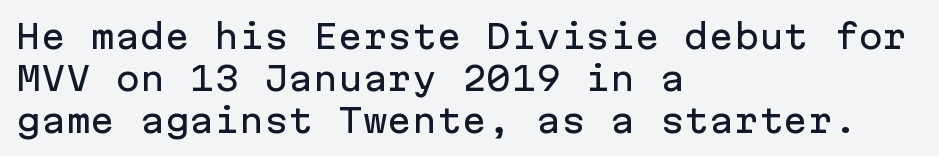
{"serif": "no", "italic": "no", "width": "normal", "stroke_contrast": "low", "x_height": "medium", "monospaced": "yes", "underline": "no", "align": "left", "line_spacing": "normal", "line_spacing_ratio": 1.27, "letter_spacing": "normal", "letter_spacing_em": 0.0, "glyph_px": 33}
